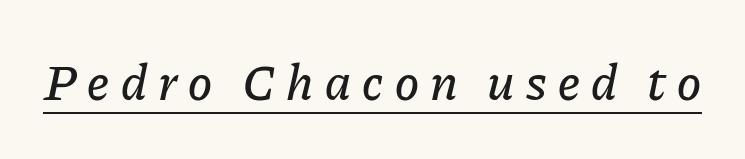
{"italic": "yes", "lean": "right", "slant_degrees": 11, "width": "normal", "stroke_contrast": "low", "x_height": "medium", "monospaced": "no", "underline": "yes", "letter_spacing": "wide", "letter_spacing_em": 0.22, "glyph_px": 51}
